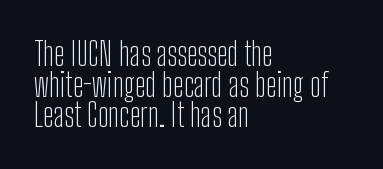
Q: Is the text bold? A: No.
Q: Is the text italic (slanted)? A: No, it is upright.
Q: Is the typeface a serif or a sans-serif typeface? A: Sans-serif.
Q: Is the text underlined? A: No.
Q: How is the paragraph aligned? A: Left-aligned.
Q: Is the spacing between letters normal or unusually wide? A: Normal.
Q: Is the spacing between lines tight, normal or loose? A: Tight.
Q: Width (condensed, normal, or wide)? A: Condensed.
Q: Stroke contrast? A: Low.
Q: x-height? A: Medium.
Q: Monospaced? A: No.
